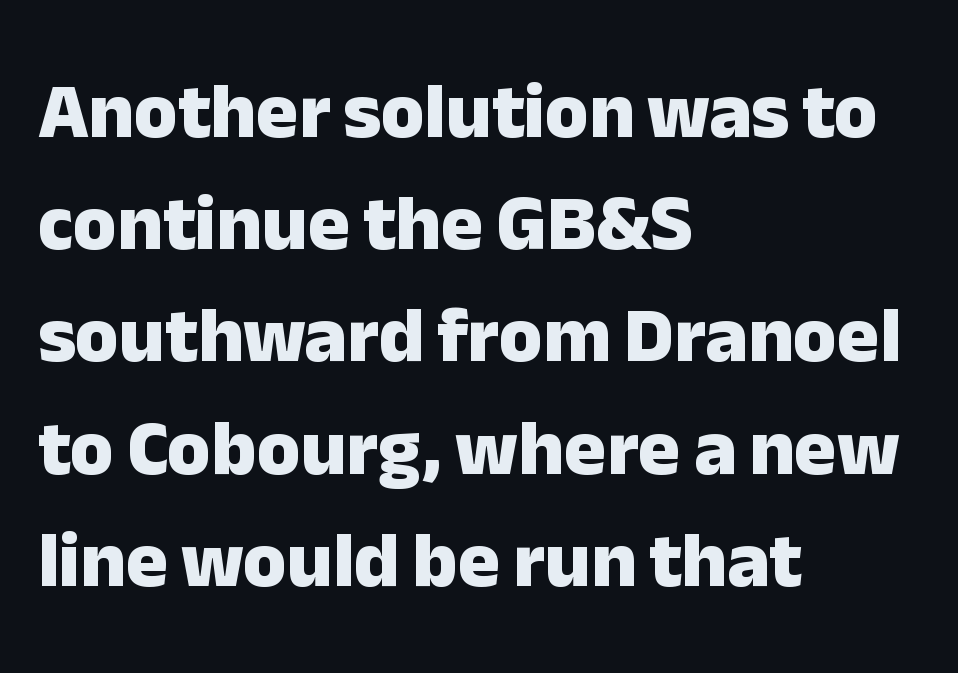
{"serif": "no", "italic": "no", "bold": "yes", "weight": "heavy", "width": "normal", "stroke_contrast": "low", "x_height": "medium", "monospaced": "no", "underline": "no", "align": "left", "line_spacing": "normal", "line_spacing_ratio": 1.42, "letter_spacing": "normal", "letter_spacing_em": 0.0, "glyph_px": 79}
